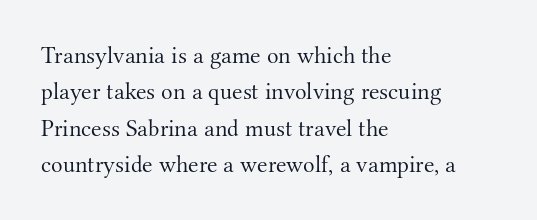
{"italic": "no", "bold": "no", "underline": "no", "align": "left", "line_spacing": "normal", "line_spacing_ratio": 1.52, "letter_spacing": "normal", "letter_spacing_em": 0.0, "glyph_px": 24}
